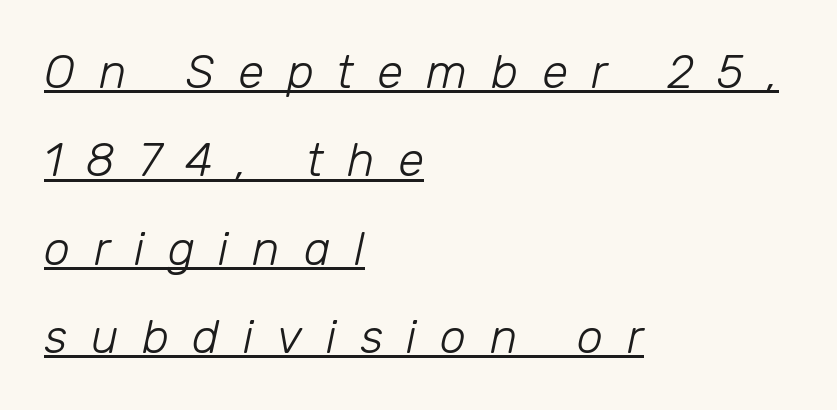
Looking at the ascenders, they clearly lean. Note the varied advance widths — an 'i' is clearly narrower than an 'm'. The letterforms stand isolated, each surrounded by extra space. Descenders here cross a horizontal rule under the line. Does the copy run flush right? No — it runs flush left. Is this a heavy cut? Hardly; it is regular or lighter.
